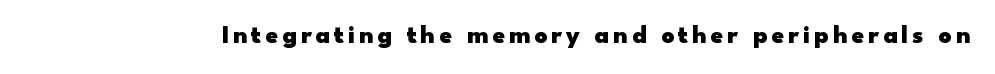
The image shows 25 px bold type, upright; set not underlined.
